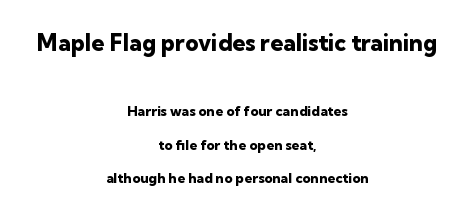
{"italic": "no", "bold": "yes", "underline": "no", "align": "center", "line_spacing": "loose", "line_spacing_ratio": 2.41, "letter_spacing": "normal", "letter_spacing_em": 0.0, "larger_block": "first", "size_ratio": 1.64, "glyph_px": 23}
